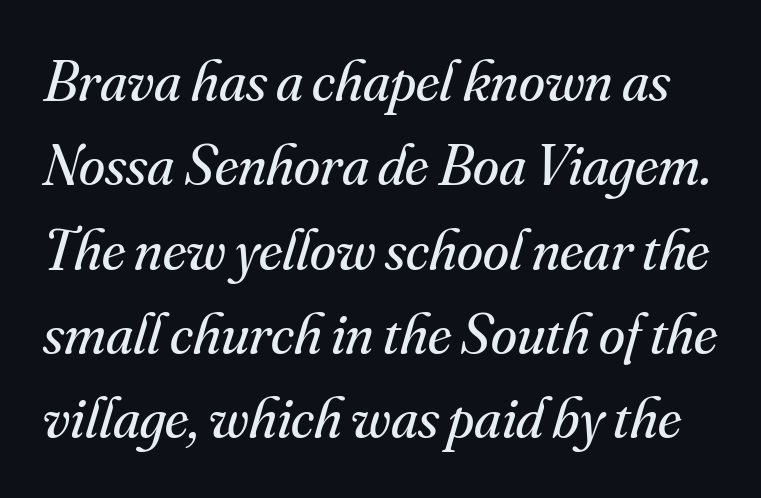
{"serif": "yes", "italic": "yes", "lean": "right", "slant_degrees": 16, "bold": "no", "weight": "regular", "width": "normal", "stroke_contrast": "medium", "x_height": "small", "monospaced": "no", "underline": "no", "line_spacing": "normal", "line_spacing_ratio": 1.43, "letter_spacing": "normal", "letter_spacing_em": 0.0, "glyph_px": 59}
